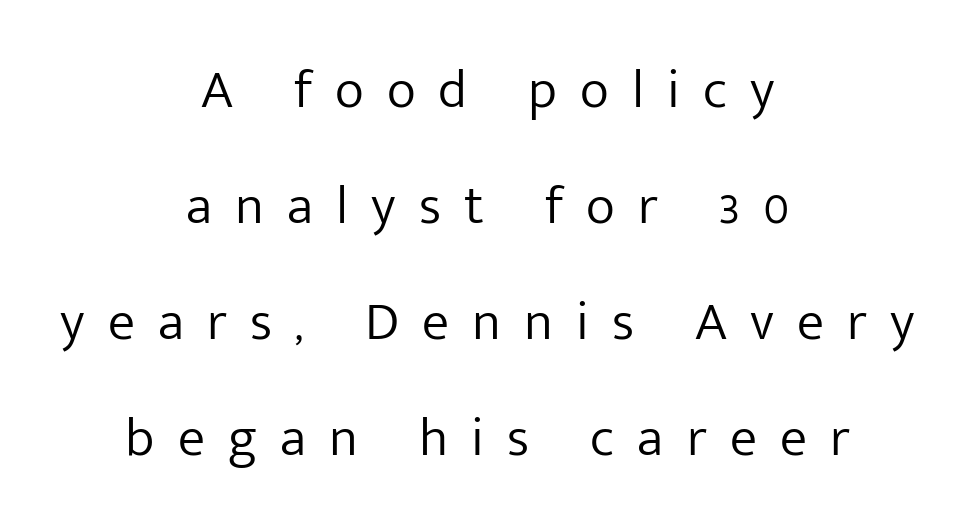
{"serif": "no", "italic": "no", "bold": "no", "weight": "light", "width": "normal", "stroke_contrast": "low", "x_height": "medium", "monospaced": "no", "underline": "no", "align": "center", "line_spacing": "loose", "line_spacing_ratio": 2.11, "letter_spacing": "wide", "letter_spacing_em": 0.42, "glyph_px": 55}
